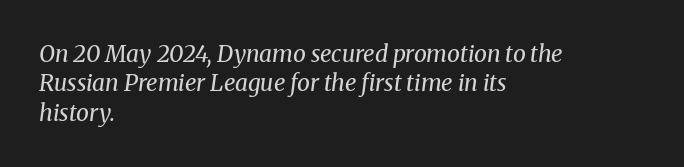
The image shows 23 px text type, italic (leaning right); set left-aligned, normal line spacing (1.28x), normal letter spacing, not underlined.
